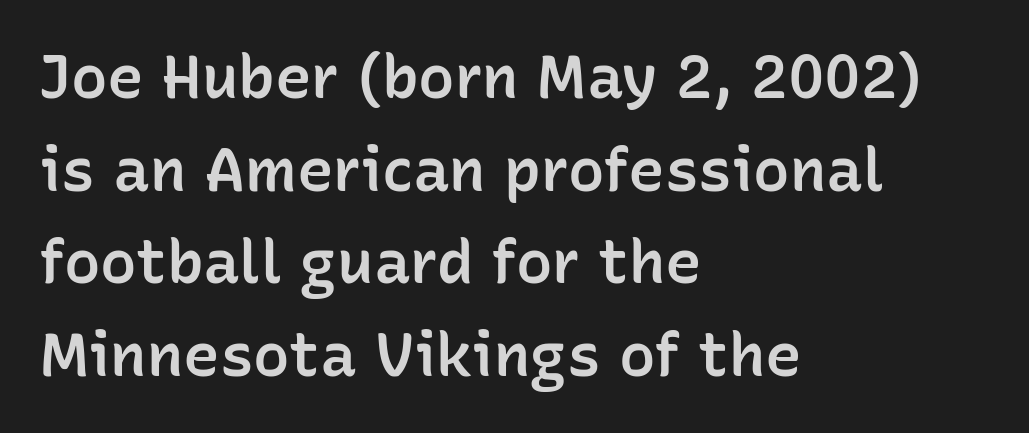
The image shows 61 px semibold sans-serif type, upright; set left-aligned, normal line spacing (1.52x), normal letter spacing, not underlined; low stroke contrast and a medium x-height.
